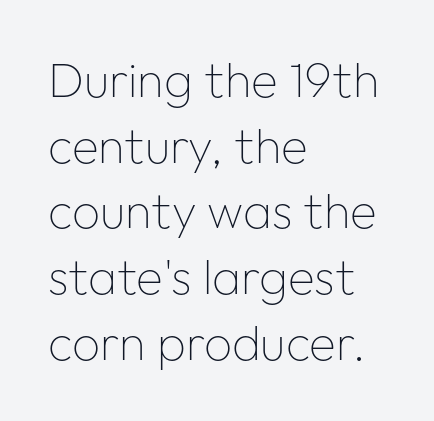
{"serif": "no", "italic": "no", "bold": "no", "weight": "thin", "width": "normal", "stroke_contrast": "low", "x_height": "medium", "monospaced": "no", "underline": "no", "align": "left", "line_spacing": "normal", "line_spacing_ratio": 1.34, "letter_spacing": "normal", "letter_spacing_em": 0.0, "glyph_px": 49}
